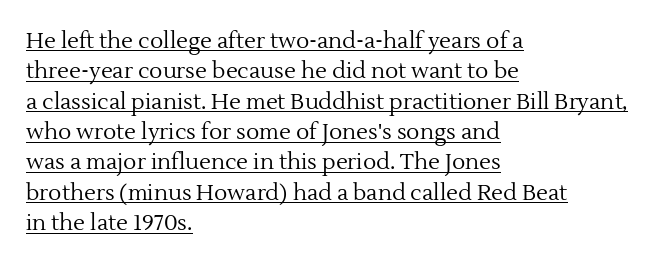
{"italic": "no", "bold": "no", "underline": "yes", "align": "left", "line_spacing": "normal", "line_spacing_ratio": 1.38, "letter_spacing": "normal", "letter_spacing_em": 0.0, "glyph_px": 22}
